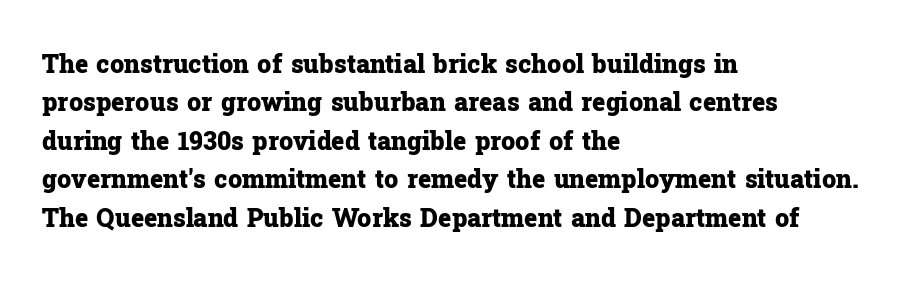
The image shows 25 px bold type, upright; set left-aligned, normal line spacing (1.54x), normal letter spacing, not underlined.
